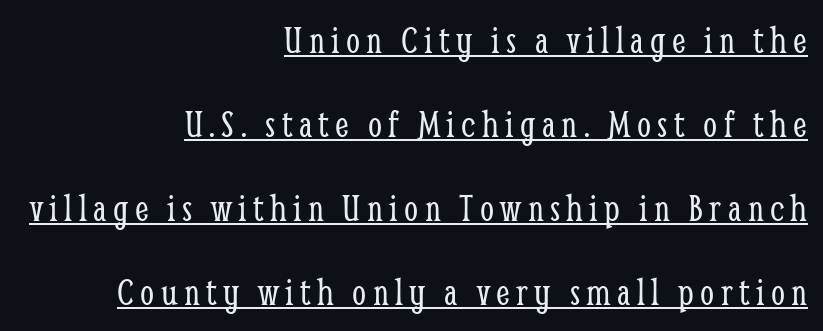
Leading is clearly above the norm, producing a sparse column. These lines are composed in type with serifs. Proportional: the letters do not fall into vertical columns. On a weight scale, this lands at 450 or below.
